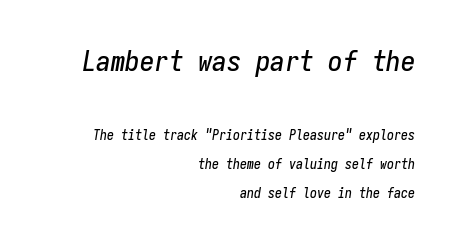
These lines are rendered in a fixed-pitch font. An italicized treatment has been applied to the whole sample. Nobody drew a line under any word here. Does the bottom block carry the larger type? No, the top block does.
